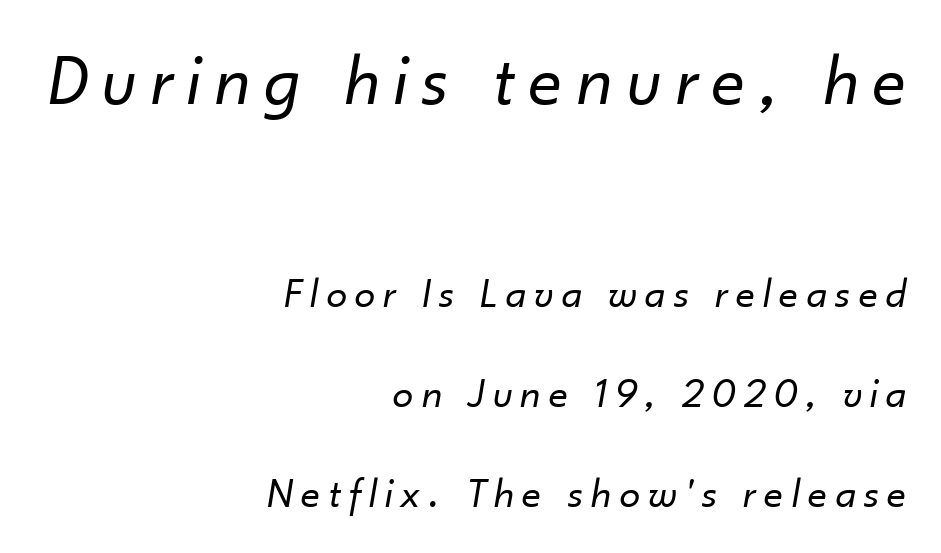
Q: Is the text bold? A: No.
Q: Is the text italic (slanted)? A: Yes, it leans right by about 10 degrees.
Q: Is the text underlined? A: No.
Q: How is the paragraph aligned? A: Right-aligned.
Q: Is the spacing between letters normal or unusually wide? A: Unusually wide.
Q: Is the spacing between lines tight, normal or loose? A: Loose.
Q: Which block of text is set in a larger size, the first (top) or the second (bottom)? A: The first (top) one.
Q: Width (condensed, normal, or wide)? A: Normal.
Q: Stroke contrast? A: Low.
Q: x-height? A: Small.
Q: Monospaced? A: No.
